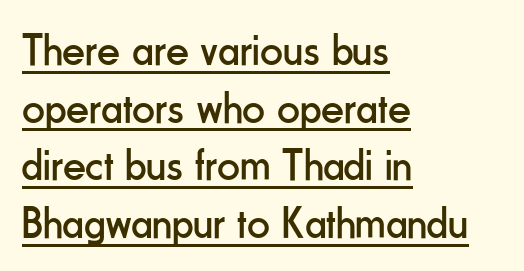
These glyphs show unthickened strokes, regular width or finer. Italic: no, the glyphs are upright roman. The face used here is a sans, in the tradition of grotesques and geometrics. Students, observe the line beneath the letters — that is underlining.
